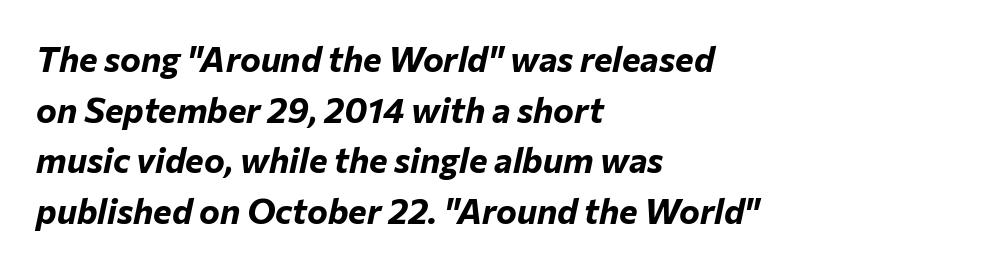
The image shows 35 px bold type, italic (leaning right); set left-aligned, normal line spacing (1.45x), normal letter spacing, not underlined; low stroke contrast and a medium x-height.
